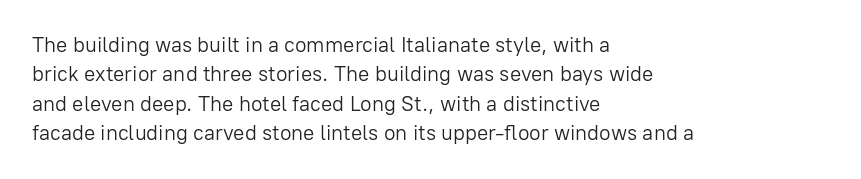
A clean baseline with only descenders dipping below it. If you drew a line through each stem, it would be perfectly vertical. Honestly, the row spacing looks completely unremarkable. Is this a heavy cut? Hardly; it is regular or lighter.
